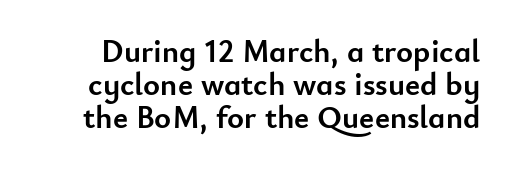
The image shows 32 px semibold sans-serif type, upright; set tight line spacing (1.03x), normal letter spacing, not underlined; low stroke contrast and a small x-height.
